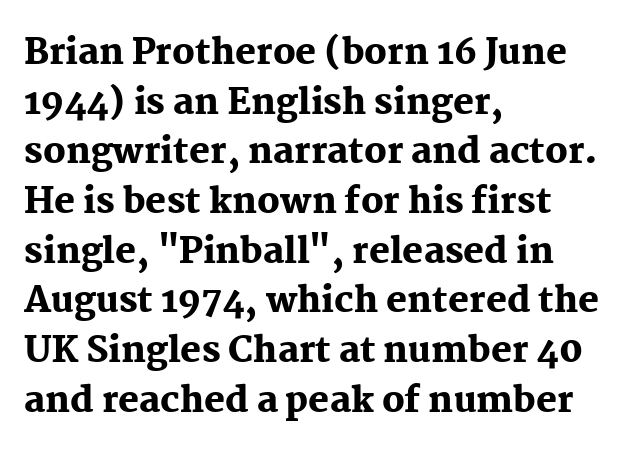
Alignment: flush left. Rows of type keep a routine distance in the vertical direction. These lines keep a tight, regular rhythm from letter to letter. Descender tails drop into unmarked territory. Is this a fixed-width face? No — the glyphs have proportional, varying widths.
